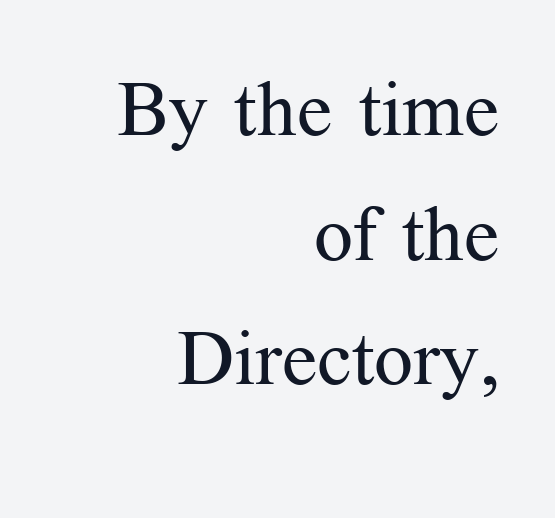
Q: Is the text bold? A: No.
Q: Is the text italic (slanted)? A: No, it is upright.
Q: Is the typeface a serif or a sans-serif typeface? A: Serif.
Q: Is the text underlined? A: No.
Q: How is the paragraph aligned? A: Right-aligned.
Q: Is the spacing between letters normal or unusually wide? A: Normal.
Q: Is the spacing between lines tight, normal or loose? A: Normal.
Q: Width (condensed, normal, or wide)? A: Normal.
Q: Stroke contrast? A: Medium.
Q: x-height? A: Medium.
Q: Monospaced? A: No.
